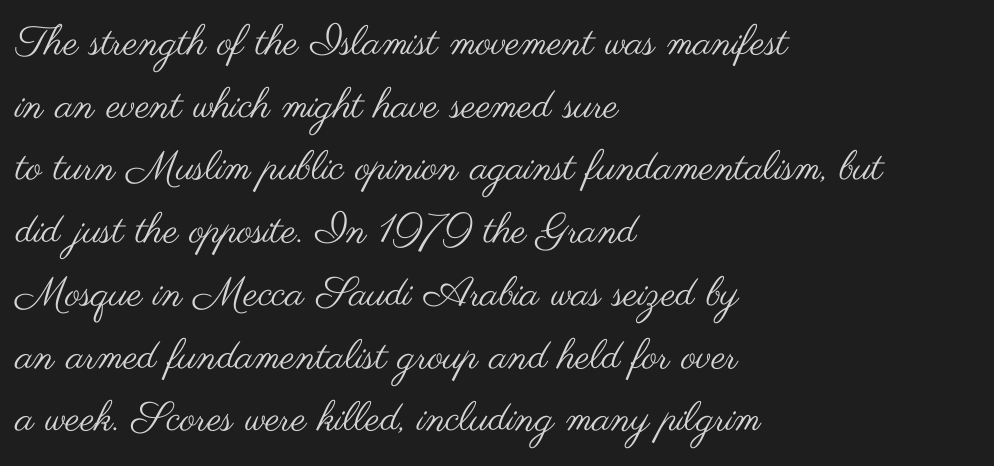
{"serif": "no", "bold": "no", "weight": "regular", "width": "wide", "stroke_contrast": "medium", "x_height": "small", "monospaced": "no", "underline": "no", "align": "left", "line_spacing": "normal", "line_spacing_ratio": 1.53, "letter_spacing": "normal", "letter_spacing_em": 0.0, "glyph_px": 41}
